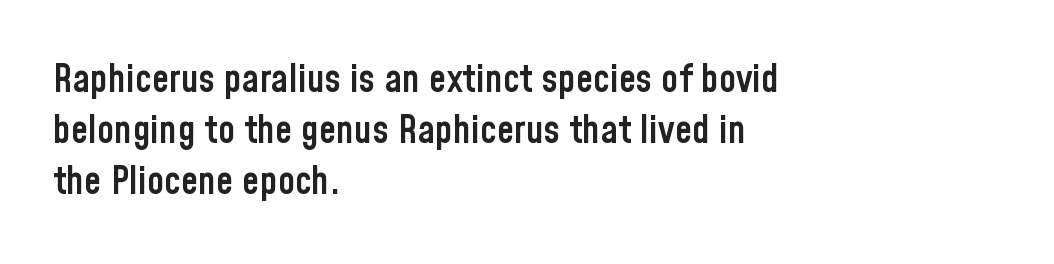
Q: Is the text bold? A: Semi-bold.
Q: Is the text italic (slanted)? A: No, it is upright.
Q: Is the typeface a serif or a sans-serif typeface? A: Sans-serif.
Q: Is the text underlined? A: No.
Q: How is the paragraph aligned? A: Left-aligned.
Q: Is the spacing between letters normal or unusually wide? A: Normal.
Q: Is the spacing between lines tight, normal or loose? A: Normal.
Q: Width (condensed, normal, or wide)? A: Condensed.
Q: Stroke contrast? A: Low.
Q: x-height? A: Medium.
Q: Monospaced? A: No.
